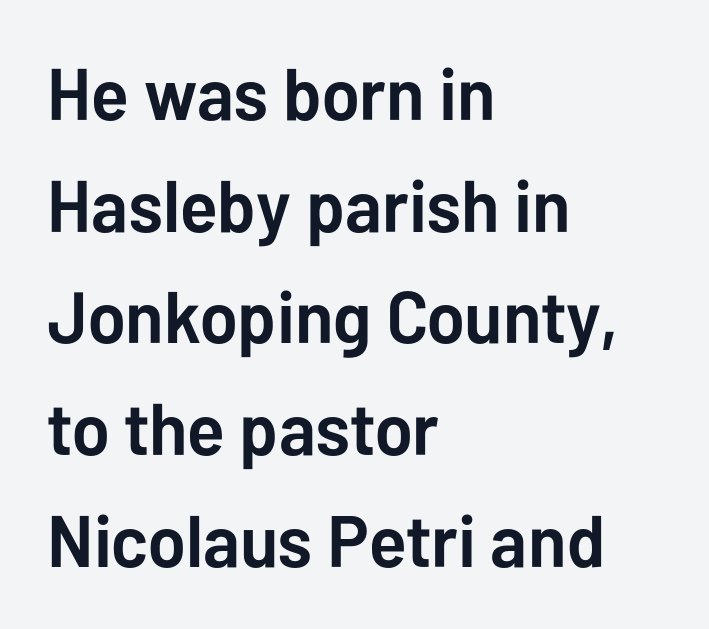
{"serif": "no", "italic": "no", "bold": "yes", "weight": "semibold", "width": "normal", "stroke_contrast": "low", "x_height": "medium", "monospaced": "no", "underline": "no", "align": "left", "line_spacing": "normal", "line_spacing_ratio": 1.53, "letter_spacing": "normal", "letter_spacing_em": 0.0, "glyph_px": 73}
